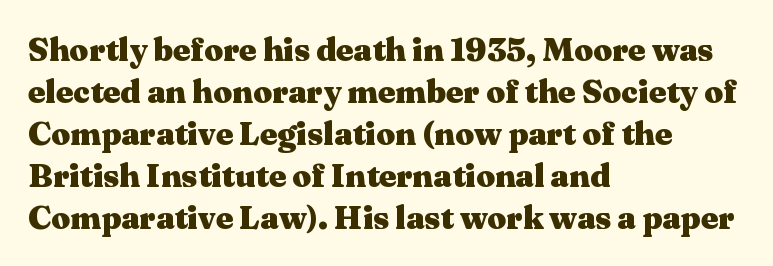
{"serif": "yes", "italic": "no", "bold": "yes", "weight": "heavy", "width": "wide", "stroke_contrast": "medium", "x_height": "medium", "monospaced": "no", "underline": "no", "align": "left", "line_spacing": "normal", "line_spacing_ratio": 1.27, "letter_spacing": "normal", "letter_spacing_em": 0.0, "glyph_px": 33}
